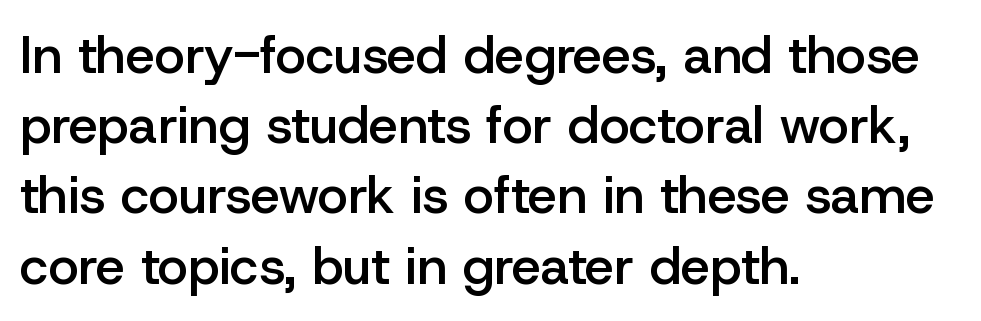
Q: Is the text bold? A: Semi-bold.
Q: Is the text italic (slanted)? A: No, it is upright.
Q: Is the typeface a serif or a sans-serif typeface? A: Sans-serif.
Q: Is the text underlined? A: No.
Q: How is the paragraph aligned? A: Left-aligned.
Q: Is the spacing between letters normal or unusually wide? A: Normal.
Q: Is the spacing between lines tight, normal or loose? A: Normal.
Q: Width (condensed, normal, or wide)? A: Normal.
Q: Stroke contrast? A: Low.
Q: x-height? A: Medium.
Q: Monospaced? A: No.
